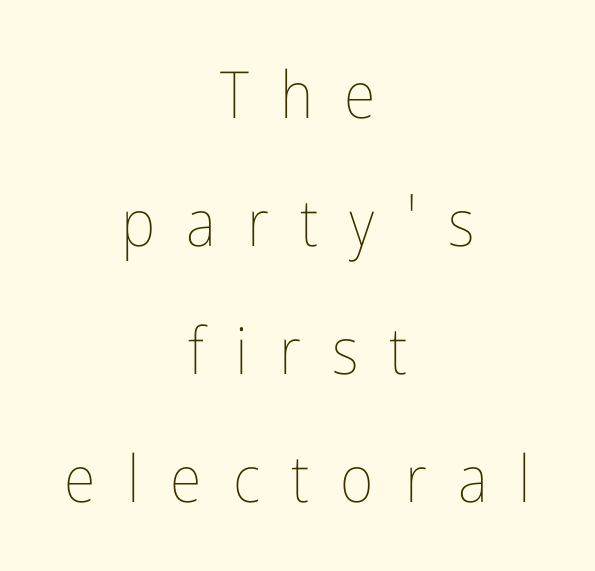
The image shows 65 px thin, condensed type, upright; set centered, loose line spacing (1.97x), unusually wide letter spacing (+0.48 em), not underlined; low stroke contrast and a medium x-height.
